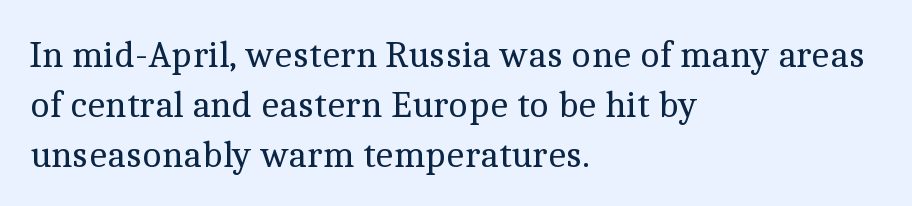
Evenly set lines give the paragraph a standard silhouette. The line texture is even and compact thanks to regular tracking. A quiet, ordinary-to-light weight characterises the typeface. Anything drawn beneath the words? Only blank space.
